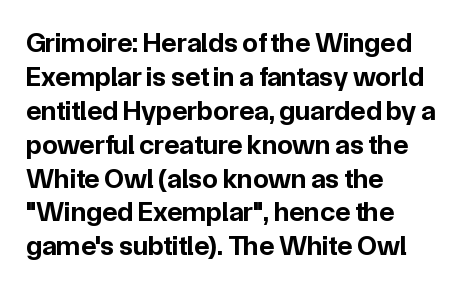
Q: Is the text bold? A: Yes.
Q: Is the text italic (slanted)? A: No, it is upright.
Q: Is the typeface a serif or a sans-serif typeface? A: Sans-serif.
Q: Is the text underlined? A: No.
Q: How is the paragraph aligned? A: Left-aligned.
Q: Is the spacing between letters normal or unusually wide? A: Normal.
Q: Width (condensed, normal, or wide)? A: Normal.
Q: Stroke contrast? A: Low.
Q: x-height? A: Medium.
Q: Monospaced? A: No.
